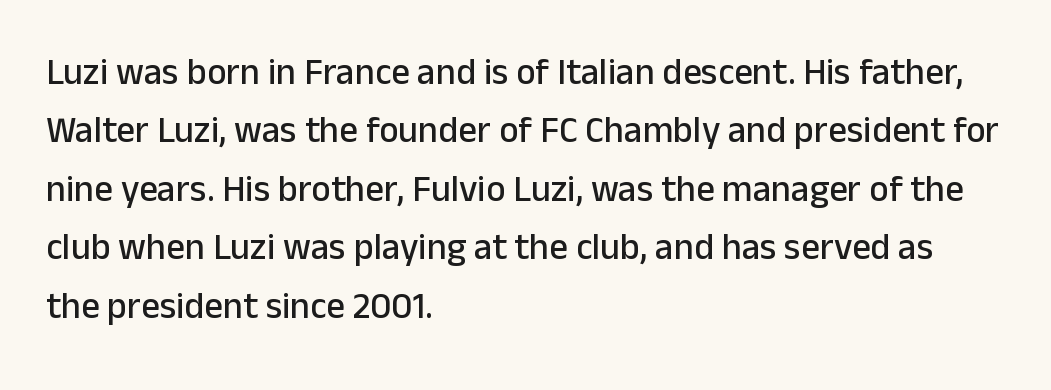
{"serif": "no", "italic": "no", "width": "normal", "stroke_contrast": "low", "x_height": "medium", "monospaced": "no", "underline": "no", "align": "left", "line_spacing": "normal", "line_spacing_ratio": 1.58, "letter_spacing": "normal", "letter_spacing_em": 0.0, "glyph_px": 37}
